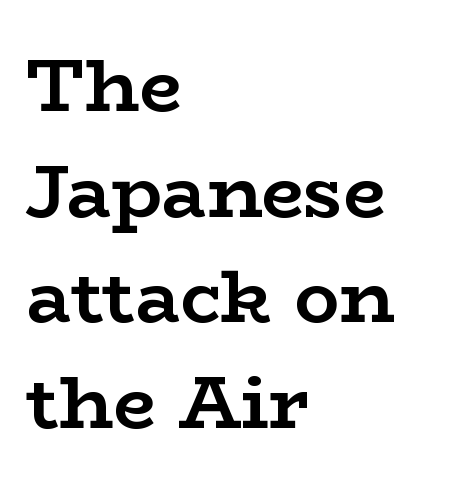
{"serif": "yes", "italic": "no", "bold": "yes", "weight": "semibold", "width": "wide", "stroke_contrast": "low", "x_height": "medium", "monospaced": "no", "underline": "no", "align": "left", "line_spacing": "normal", "line_spacing_ratio": 1.41, "letter_spacing": "normal", "letter_spacing_em": 0.0, "glyph_px": 75}
